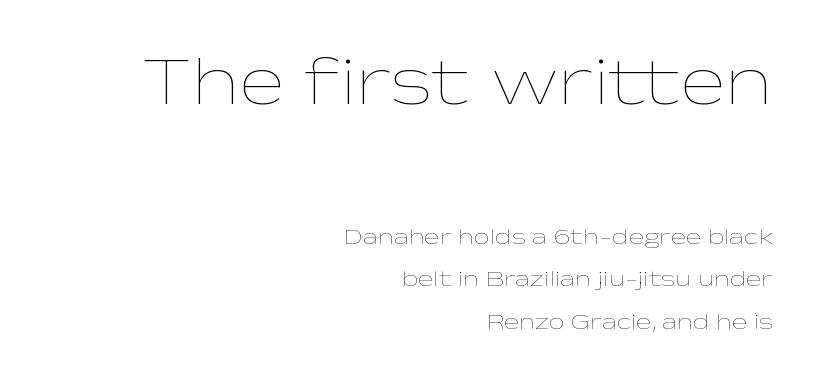
{"italic": "no", "bold": "no", "weight": "thin", "width": "wide", "stroke_contrast": "low", "x_height": "medium", "monospaced": "no", "underline": "no", "align": "right", "line_spacing_ratio": 1.84, "letter_spacing": "normal", "letter_spacing_em": 0.0, "larger_block": "first", "size_ratio": 3.0, "glyph_px": 69}
